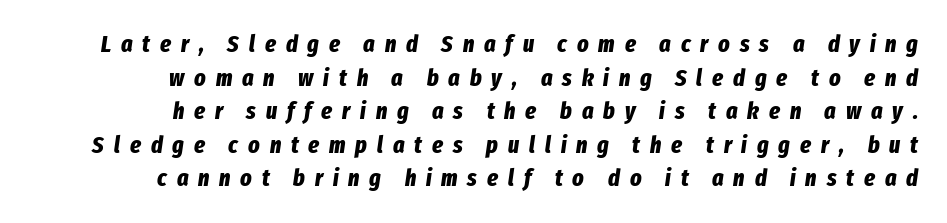
This is oblique type, the kind used for emphasis or titles. These lines stack with their right ends in a neat column. What's the leading like? Ordinary, nothing unusual. The words here are not underlined. Inter-character spacing is expanded well beyond the font's built-in metrics.
